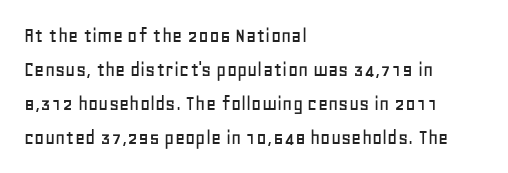
Q: Is the text italic (slanted)? A: No, it is upright.
Q: Is the text underlined? A: No.
Q: How is the paragraph aligned? A: Left-aligned.
Q: Is the spacing between letters normal or unusually wide? A: Normal.
Q: Is the spacing between lines tight, normal or loose? A: Normal.
